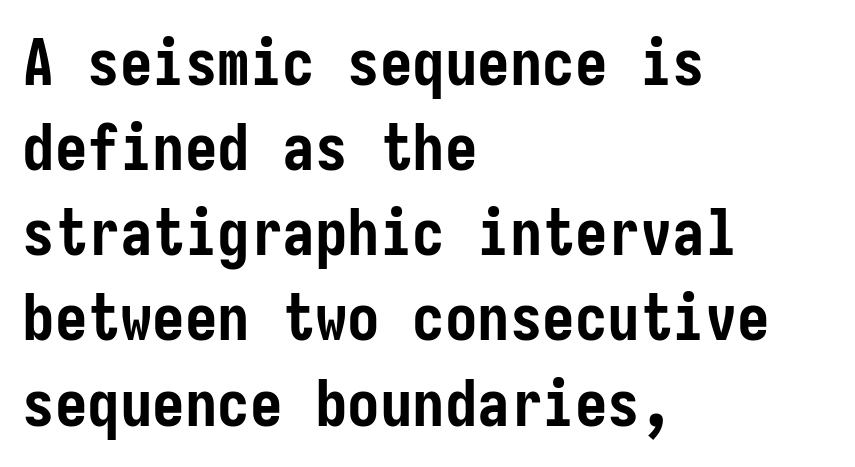
The space beneath each line is pristine and unruled. The type is set solid horizontally, with unmodified tracking. The passage shown is emphatically bold. Compared with typical paragraphs, the rows here are spaced about the same.
